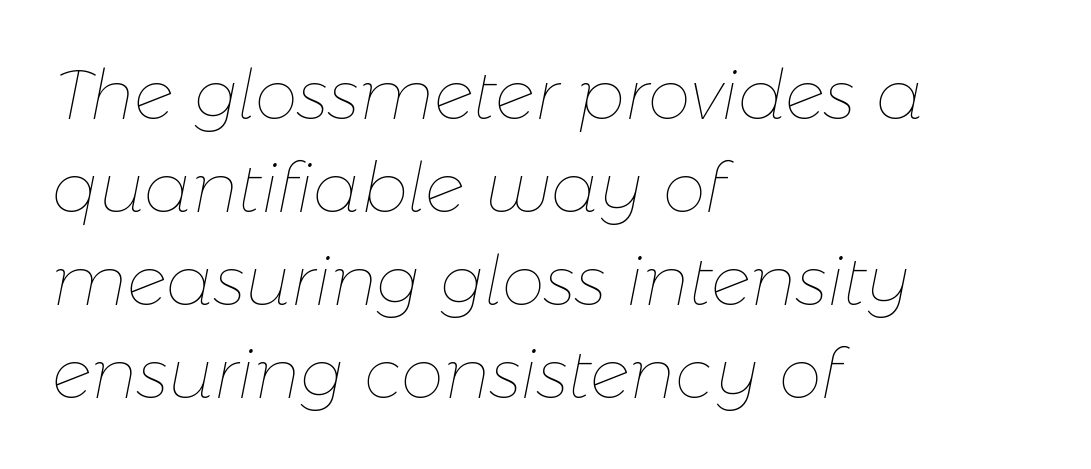
The image shows 69 px thin type, italic (leaning right); set left-aligned, normal line spacing (1.35x), normal letter spacing, not underlined; low stroke contrast and a medium x-height.
